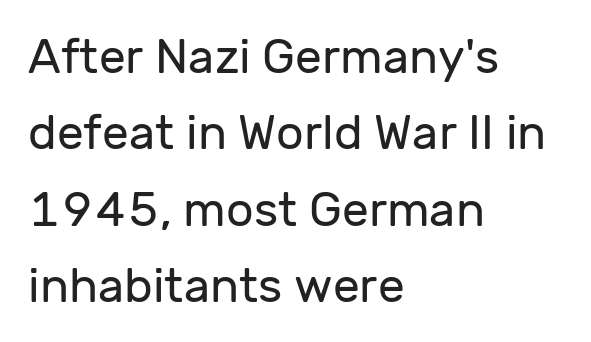
Q: Is the text bold? A: No.
Q: Is the text italic (slanted)? A: No, it is upright.
Q: Is the typeface a serif or a sans-serif typeface? A: Sans-serif.
Q: Is the text underlined? A: No.
Q: How is the paragraph aligned? A: Left-aligned.
Q: Is the spacing between letters normal or unusually wide? A: Normal.
Q: Is the spacing between lines tight, normal or loose? A: Normal.
Q: Width (condensed, normal, or wide)? A: Normal.
Q: Stroke contrast? A: Low.
Q: x-height? A: Medium.
Q: Monospaced? A: No.
